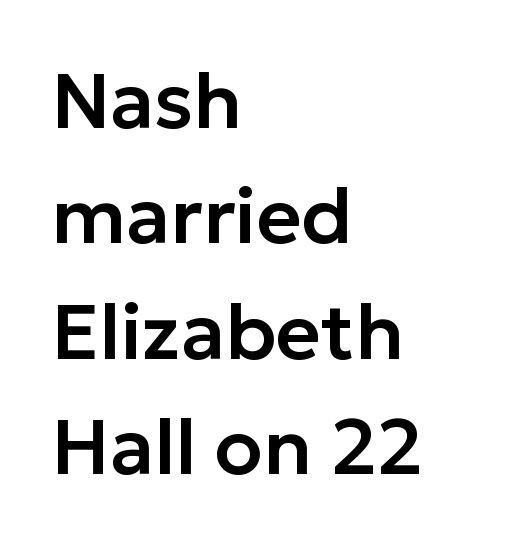
Quick note: not italic, upright. Look at the tracking — it's just the regular setting, nothing added. The setting favours the left margin, as ordinary paragraphs usually do. The zone under the glyphs is completely vacant. The line-height multiplier appears to be the usual default.
